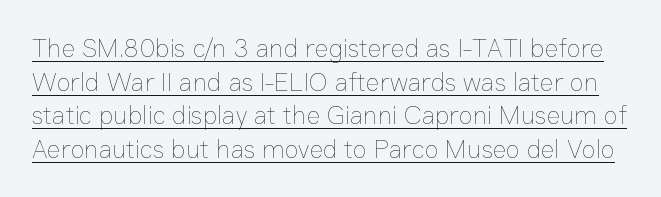
{"italic": "no", "bold": "no", "underline": "yes", "line_spacing": "normal", "line_spacing_ratio": 1.29, "letter_spacing": "normal", "letter_spacing_em": 0.0, "glyph_px": 26}
